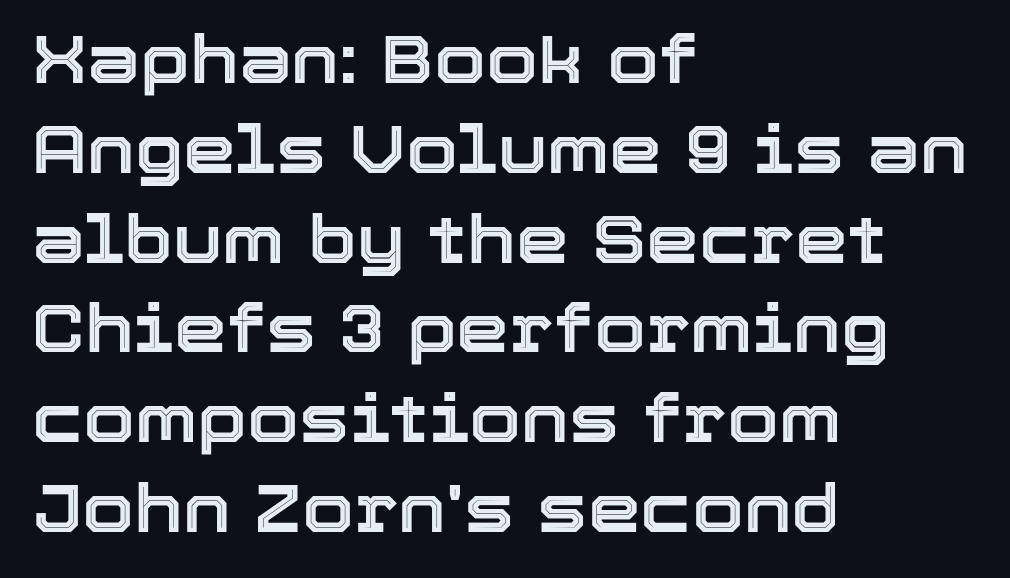
Q: Is the text italic (slanted)? A: No, it is upright.
Q: Is the text underlined? A: No.
Q: How is the paragraph aligned? A: Left-aligned.
Q: Is the spacing between letters normal or unusually wide? A: Normal.
Q: Is the spacing between lines tight, normal or loose? A: Normal.
Q: Width (condensed, normal, or wide)? A: Normal.
Q: x-height? A: Medium.
Q: Monospaced? A: No.
